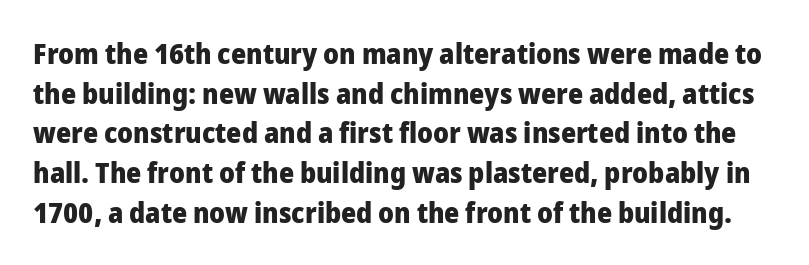
{"serif": "no", "italic": "no", "bold": "yes", "weight": "heavy", "width": "normal", "stroke_contrast": "low", "x_height": "medium", "monospaced": "no", "underline": "no", "line_spacing": "normal", "line_spacing_ratio": 1.37, "letter_spacing": "normal", "letter_spacing_em": 0.0, "glyph_px": 29}
